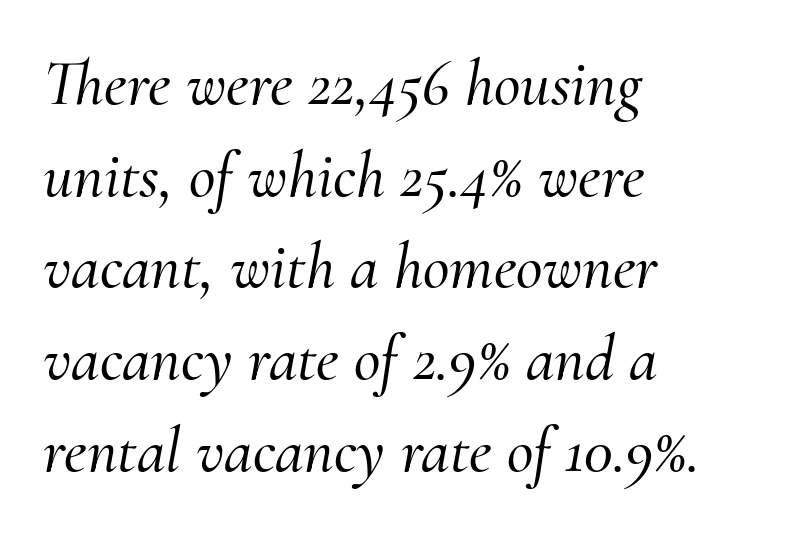
The image shows 65 px serif type, italic (leaning right); set left-aligned, normal line spacing (1.41x), normal letter spacing, not underlined; medium stroke contrast and a small x-height.
